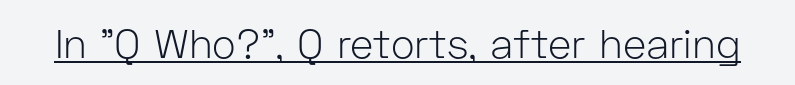
The image shows 40 px light sans-serif type, upright; set normal letter spacing, underlined; low stroke contrast and a medium x-height.
